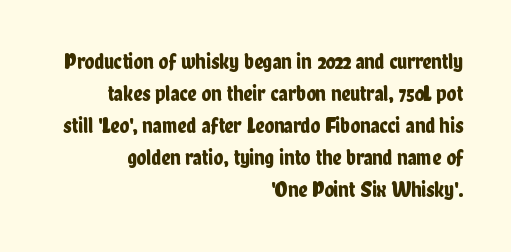
Characters follow at the spacing the type designer built in. The specimen omits any rule beneath the text block's lines. The lettering holds an erect, upright posture throughout. Compared with typical paragraphs, the rows here are spaced about the same. Horizontal alignment here is rightward, an uncommon choice for prose.
